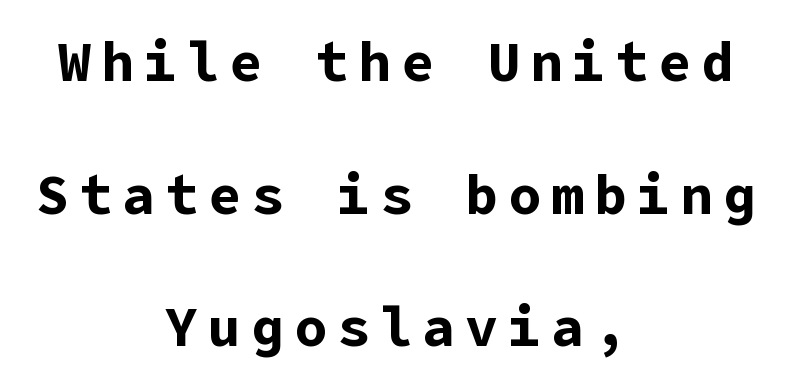
The image shows 55 px bold sans-serif type, upright; set centered, loose line spacing (2.41x), not underlined; low stroke contrast and a medium x-height.
